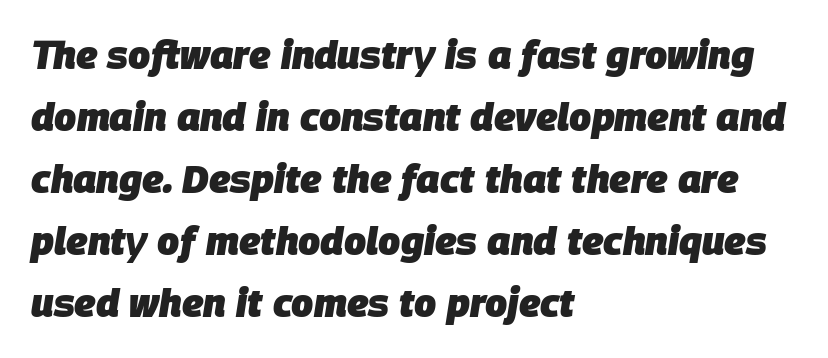
The image shows 39 px heavy type, italic (leaning right); set left-aligned, normal line spacing (1.59x), normal letter spacing, not underlined; low stroke contrast and a large x-height.
